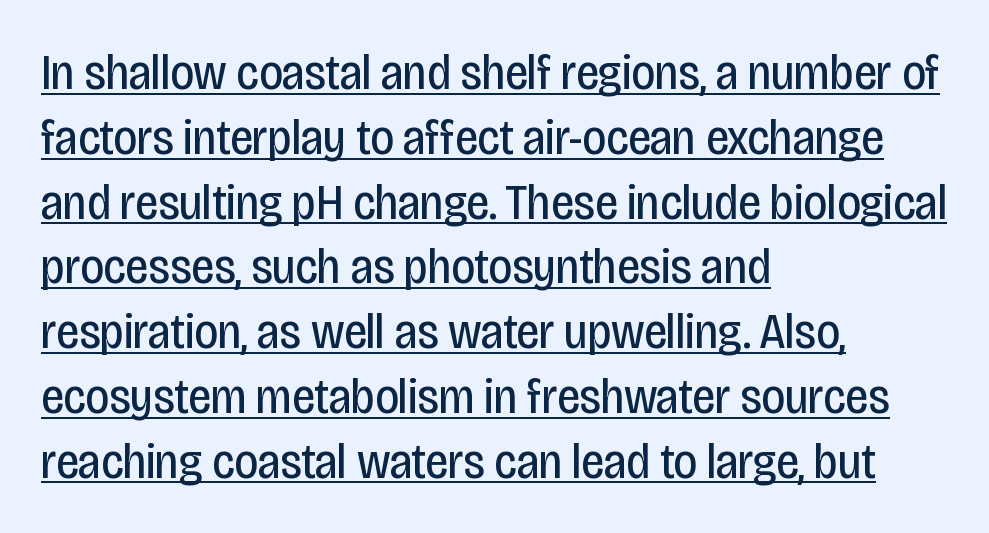
Q: Is the text bold? A: No.
Q: Is the text italic (slanted)? A: No, it is upright.
Q: Is the typeface a serif or a sans-serif typeface? A: Sans-serif.
Q: Is the text underlined? A: Yes.
Q: How is the paragraph aligned? A: Left-aligned.
Q: Is the spacing between letters normal or unusually wide? A: Normal.
Q: Is the spacing between lines tight, normal or loose? A: Normal.
Q: Width (condensed, normal, or wide)? A: Condensed.
Q: Stroke contrast? A: Low.
Q: x-height? A: Large.
Q: Monospaced? A: No.
